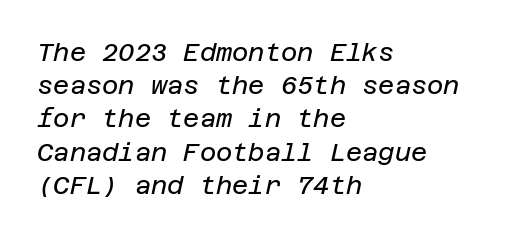
The image shows 25 px text type, italic (leaning right); set left-aligned, normal line spacing (1.33x), normal letter spacing, not underlined.
